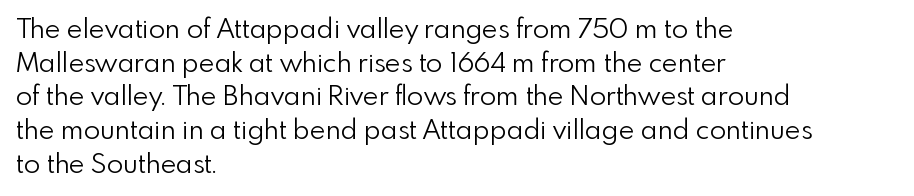
The image shows 27 px text type, upright; set left-aligned, normal line spacing (1.25x), normal letter spacing, not underlined.
